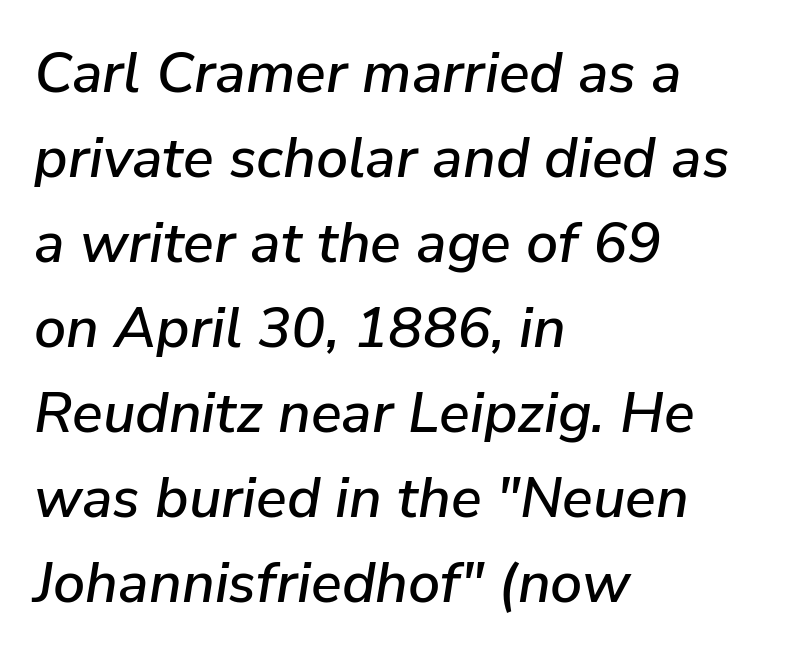
Short note: letters normally spaced. It's the slanting kind of type. Words float on clear page, feet unadorned. Compared with typical paragraphs, the rows here are spaced about the same. The letters advance in unequal steps, a hallmark of proportional type. Leftover space on each line is placed entirely after the last word.
